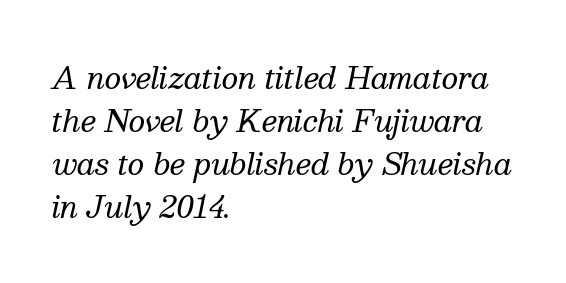
The image shows 29 px regular-weight serif type, italic (leaning right); set left-aligned, normal line spacing (1.48x), normal letter spacing, not underlined; medium stroke contrast and a medium x-height.
